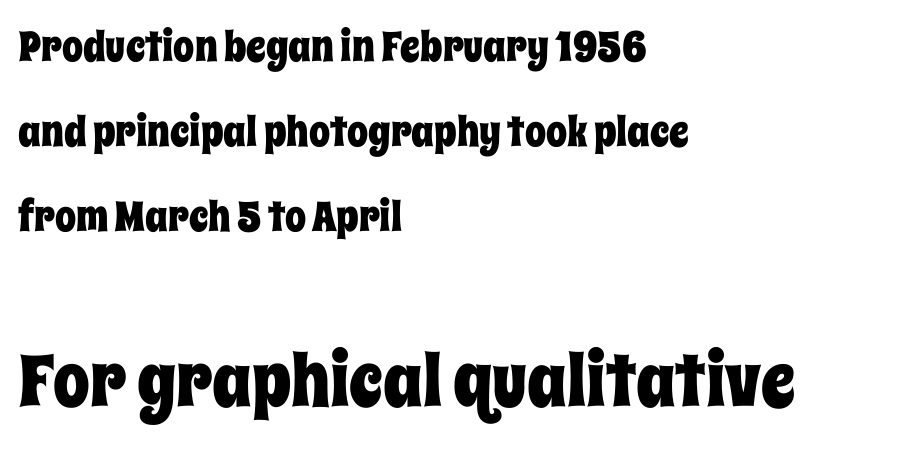
The image shows 73 px condensed type, upright; set left-aligned, loose line spacing (2.02x), normal letter spacing, not underlined; the second (bottom) block is 1.74x larger; low stroke contrast and a large x-height.
